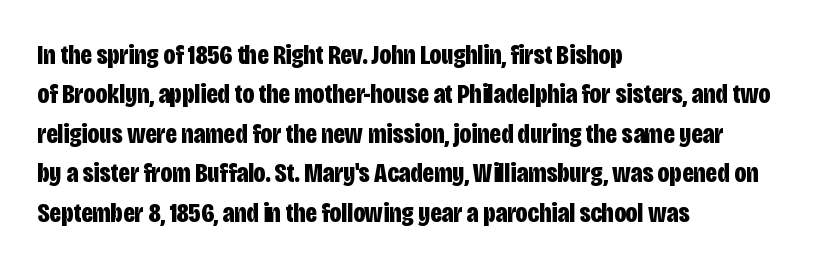
{"serif": "no", "italic": "no", "bold": "yes", "weight": "bold", "width": "condensed", "stroke_contrast": "low", "x_height": "large", "monospaced": "no", "underline": "no", "align": "left", "line_spacing": "normal", "line_spacing_ratio": 1.41, "letter_spacing": "normal", "letter_spacing_em": 0.0, "glyph_px": 28}
